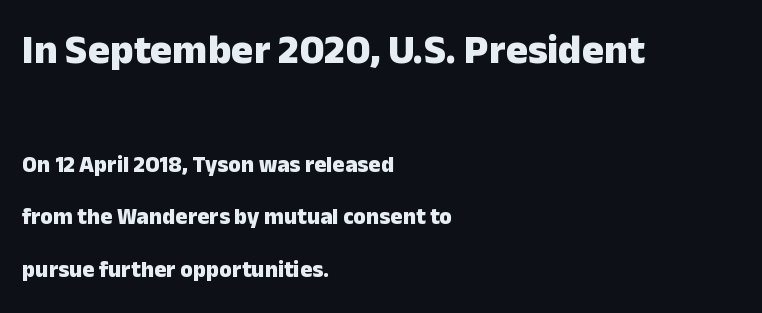
The image shows 41 px heavy sans-serif type, upright; set left-aligned, loose line spacing (2.29x), normal letter spacing, not underlined; the first (top) block is 1.78x larger; low stroke contrast and a medium x-height.
